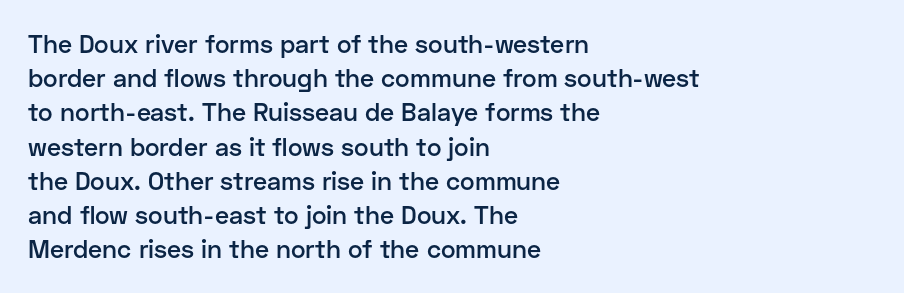
Q: Is the text bold? A: Semi-bold.
Q: Is the text italic (slanted)? A: No, it is upright.
Q: Is the text underlined? A: No.
Q: How is the paragraph aligned? A: Left-aligned.
Q: Is the spacing between letters normal or unusually wide? A: Normal.
Q: Is the spacing between lines tight, normal or loose? A: Normal.
